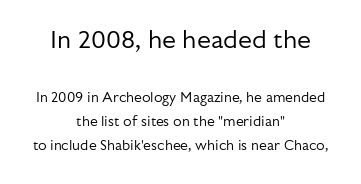
The passage shown has conventional tracking throughout. The zone under the glyphs is completely vacant. A student would call this center alignment; a typographer would say set centered. Is the lower block the larger one? No — the upper block carries the bigger type.
